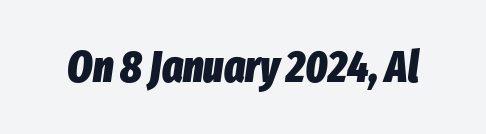
The image shows 44 px heavy, condensed type, italic (leaning right); set normal letter spacing, not underlined; low stroke contrast and a medium x-height.
